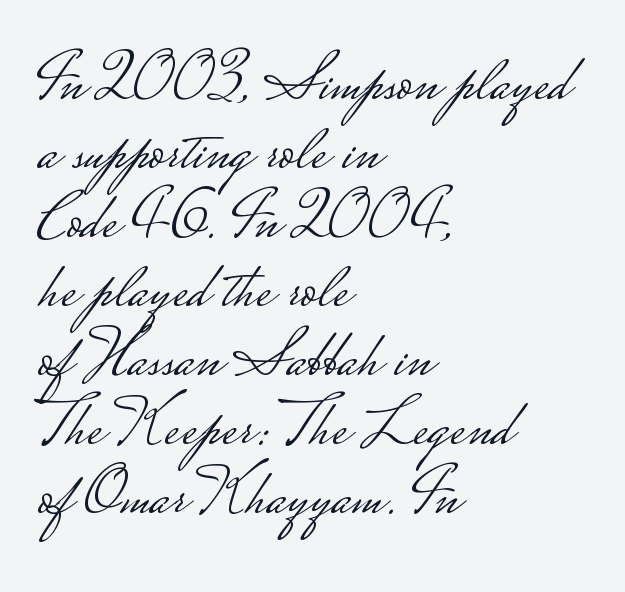
{"serif": "no", "bold": "no", "weight": "light", "width": "wide", "stroke_contrast": "low", "monospaced": "no", "underline": "no", "align": "left", "line_spacing": "tight", "line_spacing_ratio": 1.03, "letter_spacing": "normal", "letter_spacing_em": 0.0, "glyph_px": 67}
